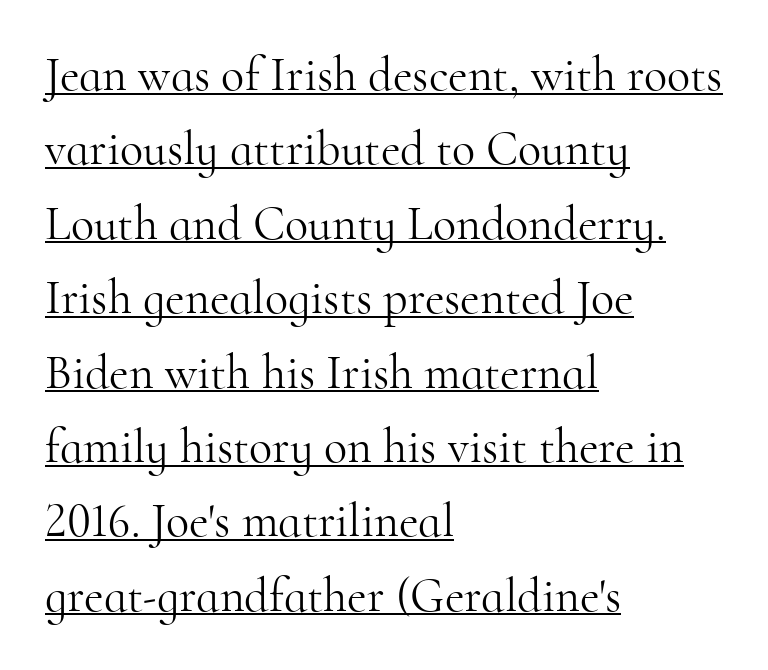
{"serif": "yes", "italic": "no", "bold": "no", "weight": "light", "width": "normal", "stroke_contrast": "high", "x_height": "small", "monospaced": "no", "underline": "yes", "align": "left", "line_spacing": "normal", "line_spacing_ratio": 1.55, "letter_spacing": "normal", "letter_spacing_em": 0.0, "glyph_px": 48}
